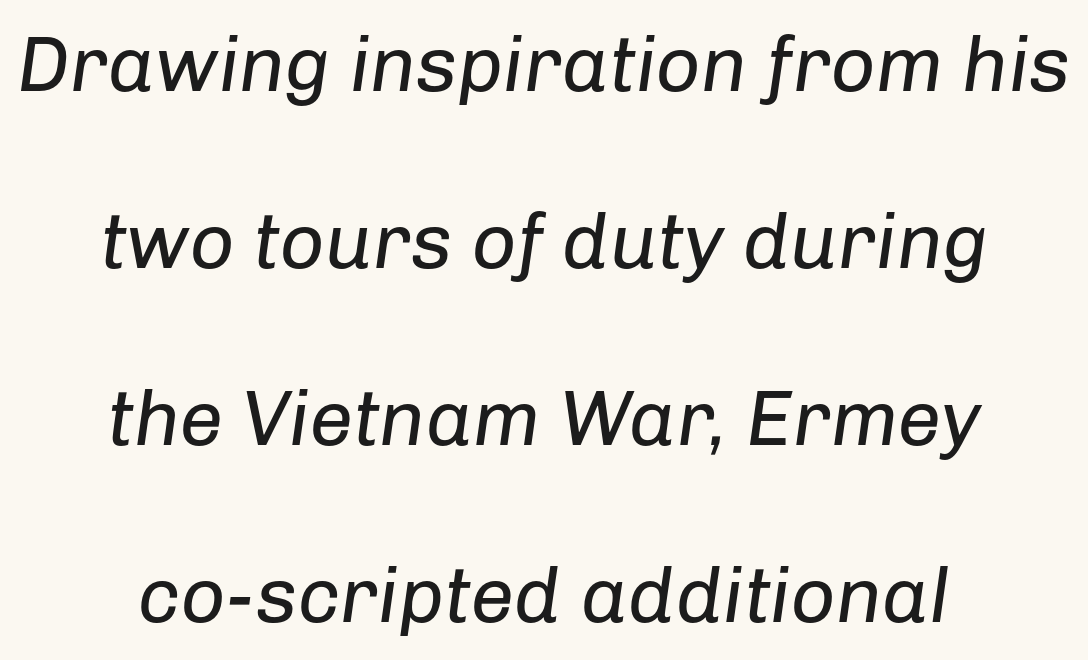
{"italic": "yes", "lean": "right", "slant_degrees": 8, "bold": "no", "weight": "regular", "width": "normal", "stroke_contrast": "low", "x_height": "medium", "monospaced": "no", "underline": "no", "align": "center", "line_spacing": "loose", "line_spacing_ratio": 2.27, "letter_spacing": "normal", "letter_spacing_em": 0.0, "glyph_px": 78}
